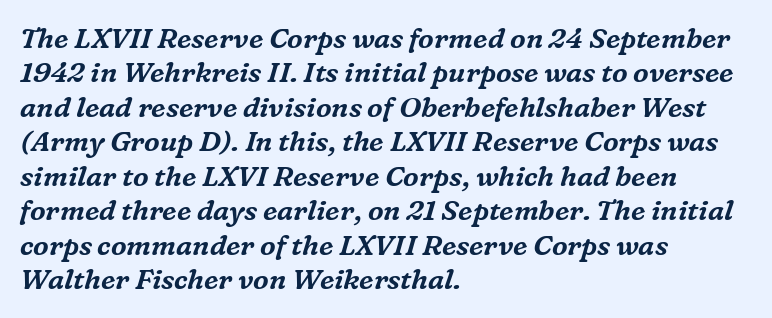
The letters advance in unequal steps, a hallmark of proportional type. This rendering employs a face with finishing strokes, i.e., a serif. Check the space under the baseline: it is left empty. There's an unmistakable incline to the writing here.
